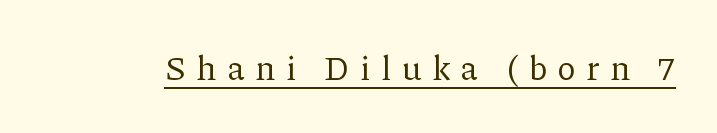
{"serif": "yes", "italic": "no", "bold": "no", "weight": "regular", "width": "normal", "stroke_contrast": "low", "x_height": "medium", "monospaced": "no", "underline": "yes", "letter_spacing": "wide", "letter_spacing_em": 0.34, "glyph_px": 34}
